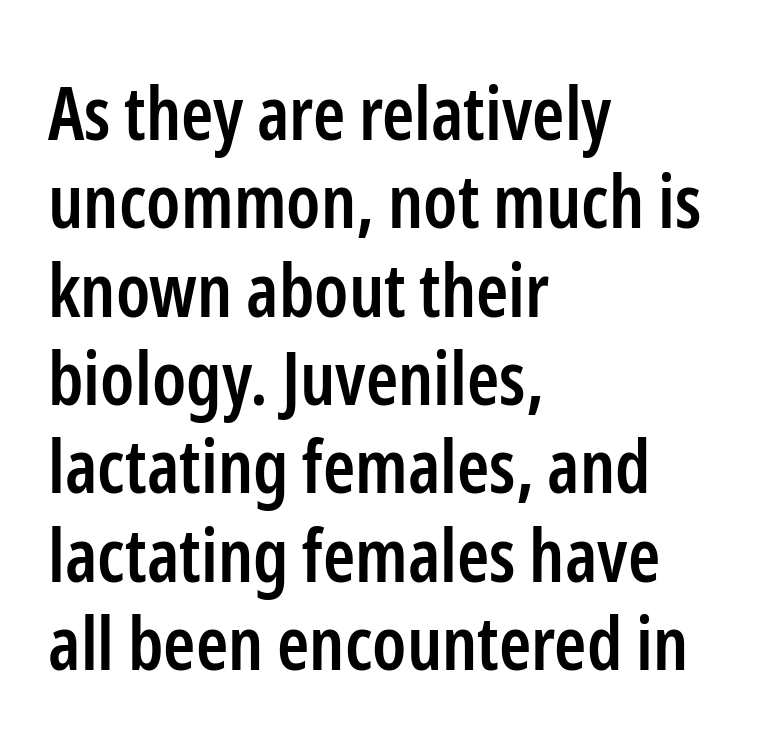
Q: Is the text bold? A: Semi-bold.
Q: Is the text italic (slanted)? A: No, it is upright.
Q: Is the typeface a serif or a sans-serif typeface? A: Sans-serif.
Q: Is the text underlined? A: No.
Q: How is the paragraph aligned? A: Left-aligned.
Q: Is the spacing between letters normal or unusually wide? A: Normal.
Q: Width (condensed, normal, or wide)? A: Condensed.
Q: Stroke contrast? A: Low.
Q: x-height? A: Medium.
Q: Monospaced? A: No.
